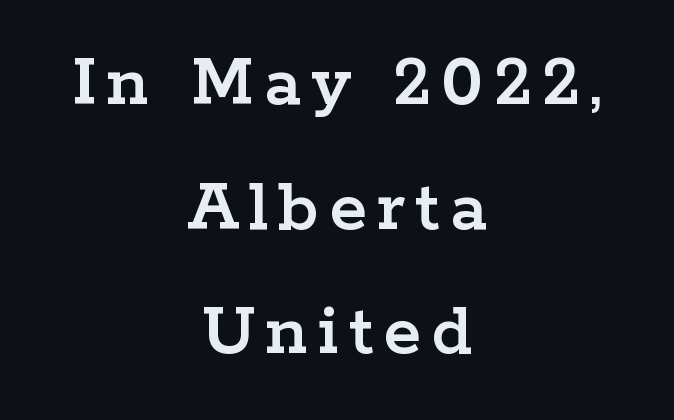
Q: Is the text italic (slanted)? A: No, it is upright.
Q: Is the typeface a serif or a sans-serif typeface? A: Serif.
Q: Is the text underlined? A: No.
Q: How is the paragraph aligned? A: Centered.
Q: Is the spacing between lines tight, normal or loose? A: Normal.
Q: Width (condensed, normal, or wide)? A: Wide.
Q: Stroke contrast? A: Low.
Q: x-height? A: Medium.
Q: Monospaced? A: No.
